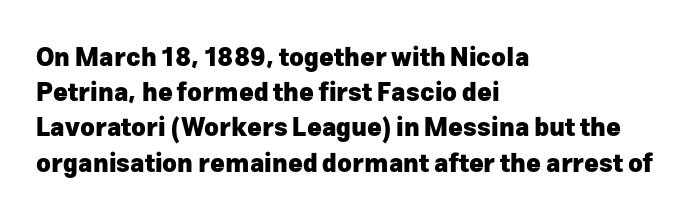
Q: Is the text bold? A: Yes.
Q: Is the text italic (slanted)? A: No, it is upright.
Q: Is the text underlined? A: No.
Q: How is the paragraph aligned? A: Left-aligned.
Q: Is the spacing between letters normal or unusually wide? A: Normal.
Q: Is the spacing between lines tight, normal or loose? A: Normal.
